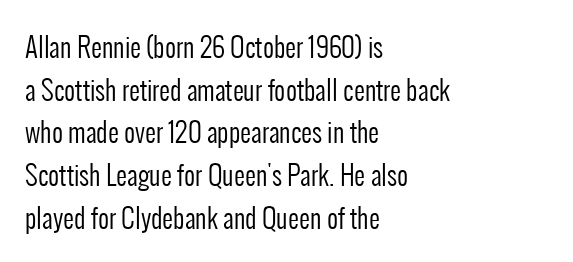
The ragged edge is on the right, which tells us the setting is flush left. Vertical strokes here are truly vertical. Heaviness? Minimal to ordinary, like unemphasized prose. Lines of text with bare space underneath.
